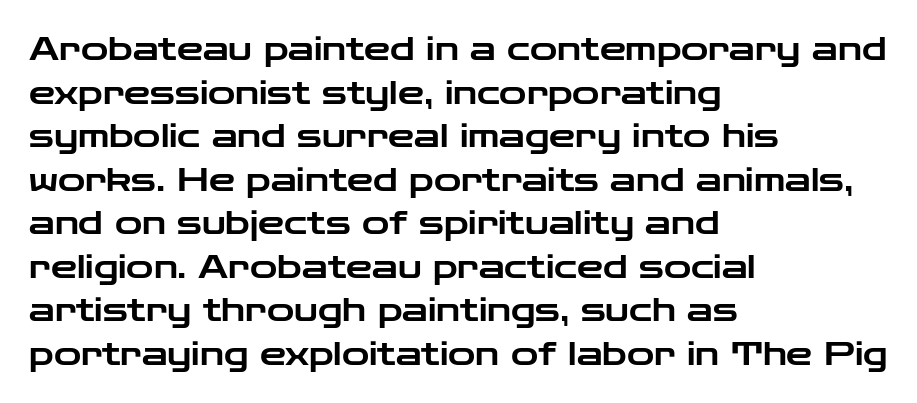
This rendering uses left alignment, leaving the right contour irregular. Baseline-to-baseline distance is the conventional proportion of letter height. Check under the words: just untouched page. Nope, no serifs anywhere on these letters.
